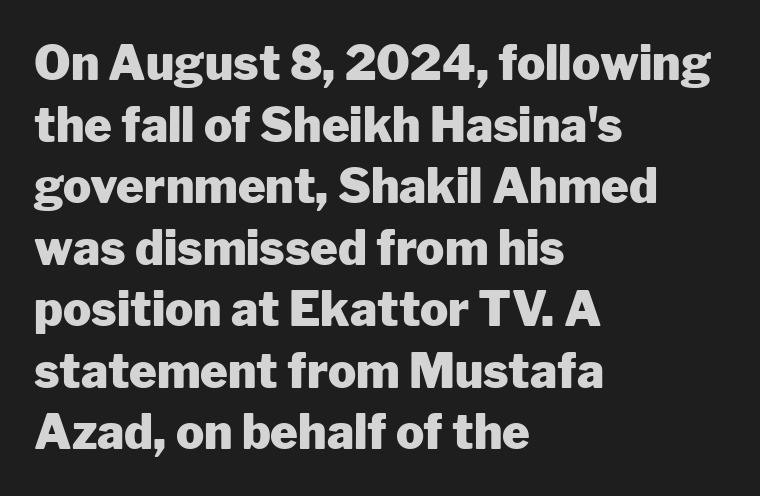
{"serif": "no", "italic": "no", "bold": "yes", "weight": "heavy", "width": "normal", "stroke_contrast": "low", "x_height": "medium", "monospaced": "no", "underline": "no", "align": "left", "line_spacing": "normal", "line_spacing_ratio": 1.31, "letter_spacing": "normal", "letter_spacing_em": 0.0, "glyph_px": 47}
